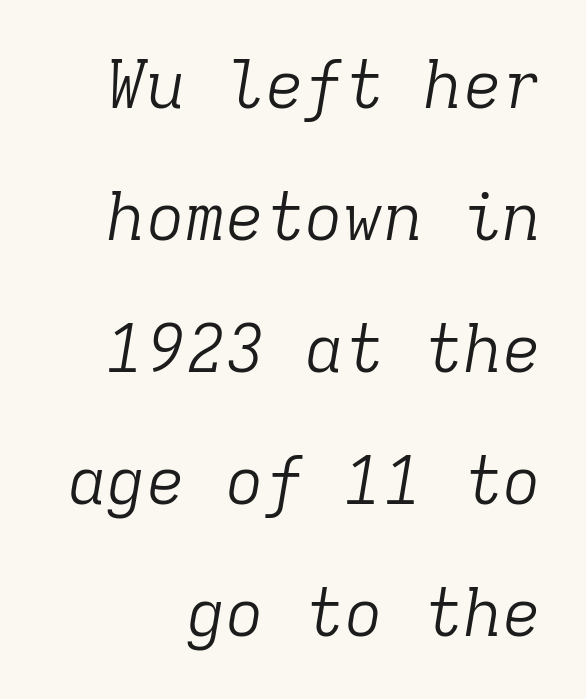
Q: Is the text bold? A: No.
Q: Is the text italic (slanted)? A: Yes, it leans right by about 9 degrees.
Q: Is the typeface a serif or a sans-serif typeface? A: Serif.
Q: Is the text underlined? A: No.
Q: Is the spacing between letters normal or unusually wide? A: Normal.
Q: Is the spacing between lines tight, normal or loose? A: Loose.
Q: Width (condensed, normal, or wide)? A: Normal.
Q: Stroke contrast? A: Low.
Q: x-height? A: Medium.
Q: Monospaced? A: Yes.
